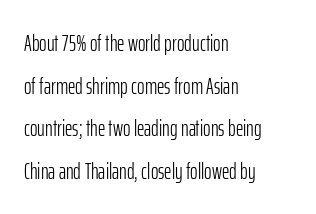
Q: Is the text bold? A: No.
Q: Is the text italic (slanted)? A: No, it is upright.
Q: Is the text underlined? A: No.
Q: How is the paragraph aligned? A: Left-aligned.
Q: Is the spacing between letters normal or unusually wide? A: Normal.
